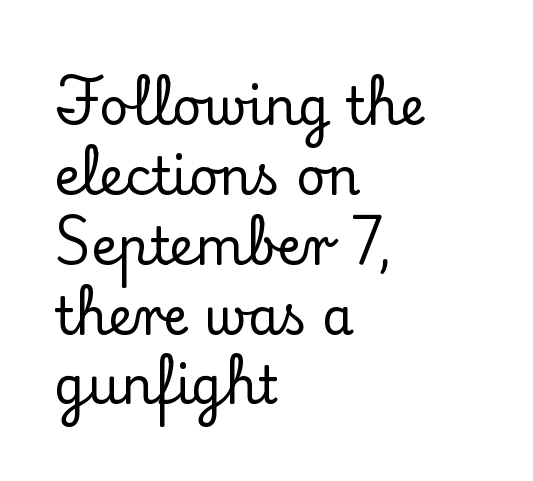
{"serif": "yes", "italic": "no", "width": "normal", "stroke_contrast": "low", "x_height": "small", "monospaced": "no", "underline": "no", "align": "left", "line_spacing": "normal", "line_spacing_ratio": 1.37, "letter_spacing": "normal", "letter_spacing_em": 0.0, "glyph_px": 51}
